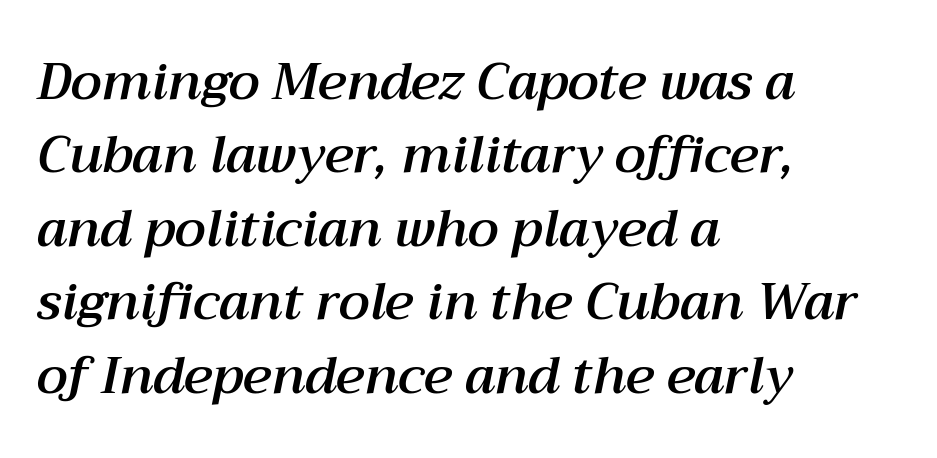
The horizontal fit of the characters is conventional and even. The words here are not underlined. Reading down the column, the eye jumps a familiar distance to each next line. It's the slanting kind of type. Every row of glyphs begins at an identical x-position on the left. Note the varied advance widths — an 'i' is clearly narrower than an 'm'.
